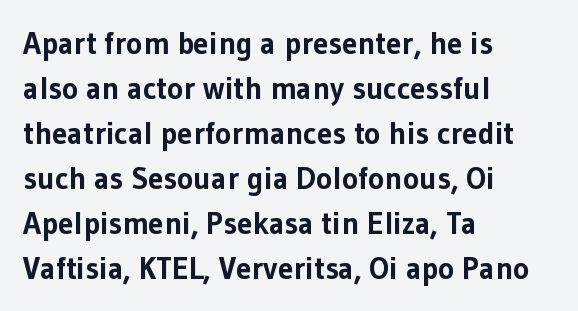
Plain, unruled lines of type. Honestly, the row spacing looks completely unremarkable. Heavy, bold letterforms. No italicization has been applied; the sample stays upright. The face used here is proportionally spaced, like ordinary book or web type. The gaps between neighbouring characters are ordinary and unremarkable.
